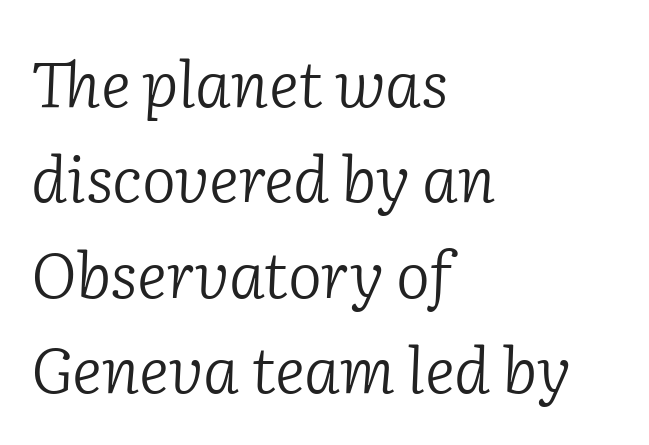
The image shows 64 px light serif type, italic (leaning right); set left-aligned, normal line spacing (1.49x), normal letter spacing, not underlined; low stroke contrast and a medium x-height.
